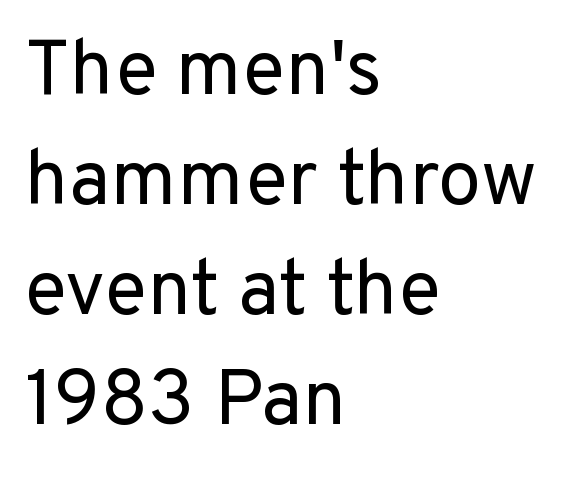
Q: Is the text bold? A: No.
Q: Is the text italic (slanted)? A: No, it is upright.
Q: Is the typeface a serif or a sans-serif typeface? A: Sans-serif.
Q: Is the text underlined? A: No.
Q: How is the paragraph aligned? A: Left-aligned.
Q: Is the spacing between letters normal or unusually wide? A: Normal.
Q: Is the spacing between lines tight, normal or loose? A: Normal.
Q: Width (condensed, normal, or wide)? A: Normal.
Q: Stroke contrast? A: Low.
Q: x-height? A: Medium.
Q: Monospaced? A: No.
